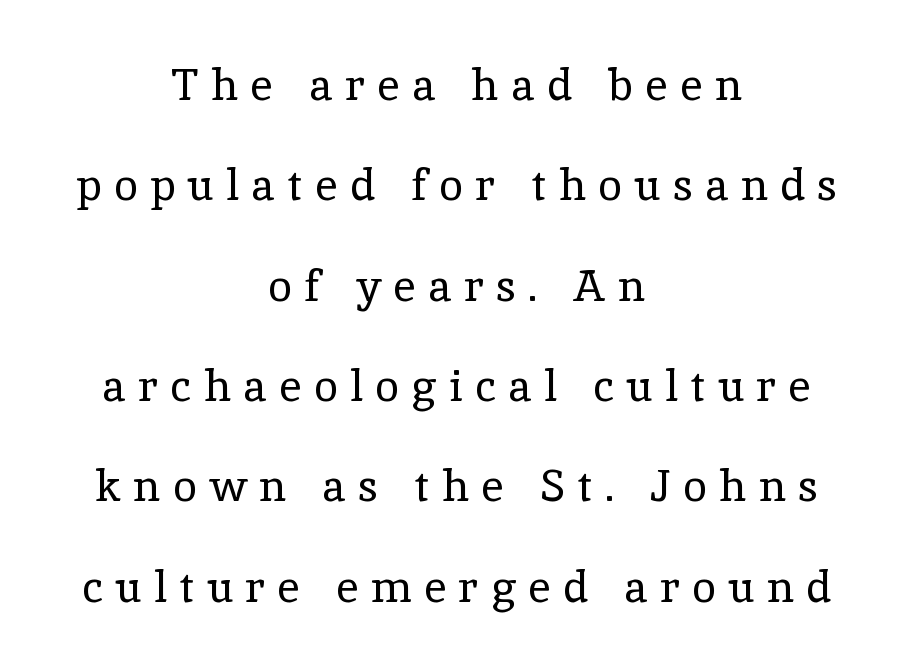
The image shows 44 px regular-weight serif type, upright; set centered, loose line spacing (2.28x), unusually wide letter spacing (+0.28 em), not underlined; a medium x-height.
